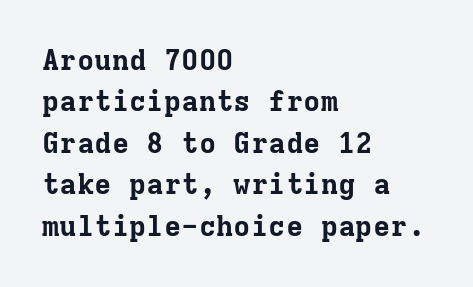
{"serif": "yes", "italic": "no", "bold": "yes", "weight": "bold", "width": "normal", "stroke_contrast": "low", "x_height": "medium", "monospaced": "yes", "underline": "no", "align": "left", "line_spacing": "normal", "line_spacing_ratio": 1.43, "letter_spacing": "normal", "letter_spacing_em": 0.0, "glyph_px": 29}
